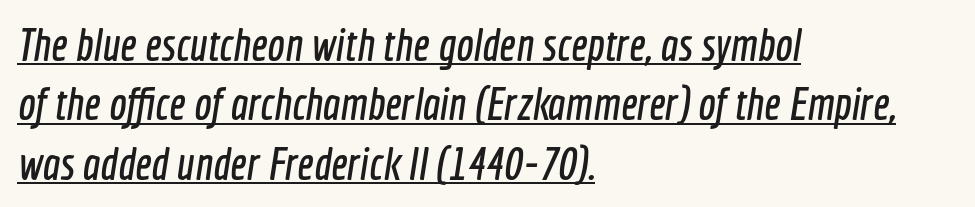
The image shows 46 px condensed sans-serif type; set left-aligned, normal line spacing (1.29x), normal letter spacing, underlined; a medium x-height.
